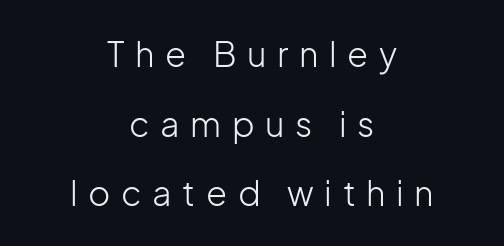
Casual observation: everything's sitting right in the middle. The passage shown is typed in a proportional face where columns would drift. A roman cut, with each character standing at attention. Plain, unruled lines of type.
